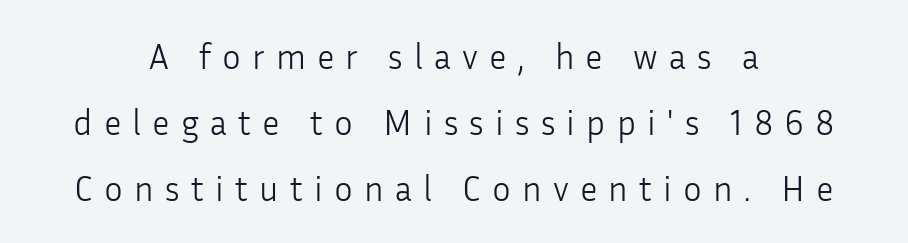
{"serif": "no", "italic": "no", "bold": "no", "weight": "light", "width": "normal", "stroke_contrast": "low", "x_height": "medium", "monospaced": "no", "underline": "no", "align": "center", "line_spacing_ratio": 1.88, "letter_spacing": "wide", "letter_spacing_em": 0.32, "glyph_px": 35}
